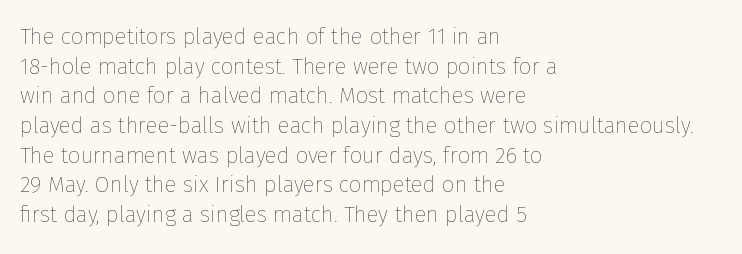
Unmarked baselines from the first word to the last. The designer left line spacing at the default. The rendering anchors every line to the left-hand side. The gaps between neighbouring characters are ordinary and unremarkable. The type sits square on the baseline with zero lean.
